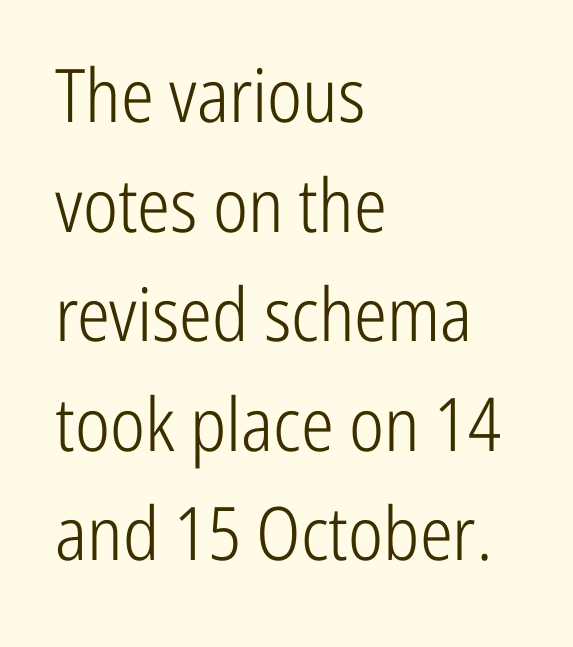
The lines sit at an ordinary, default distance from one another. Every character sits straight up, as roman type does. Ink coverage per letter is moderate at most. Reading down the block, your eye returns to a fixed left position each line. Caption: standard tracking, unaltered. Type style note: lacks serifs.
